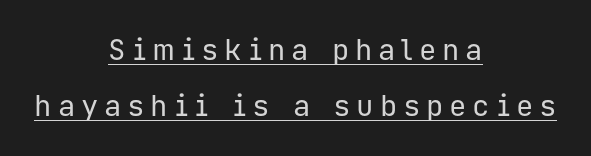
{"serif": "no", "italic": "no", "bold": "no", "weight": "regular", "width": "normal", "stroke_contrast": "low", "x_height": "medium", "monospaced": "yes", "underline": "yes", "align": "center", "line_spacing": "loose", "line_spacing_ratio": 1.94, "letter_spacing": "wide", "letter_spacing_em": 0.2, "glyph_px": 29}
